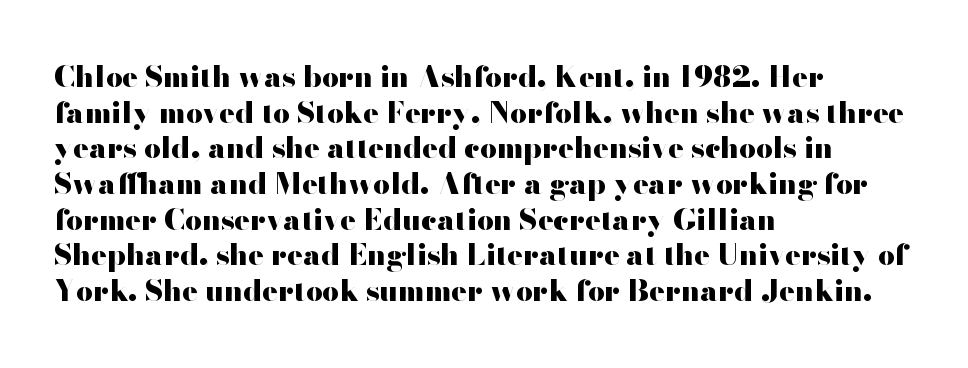
The image shows 29 px heavy, wide sans-serif type, upright; set left-aligned, line spacing 1.23x, normal letter spacing, not underlined; high stroke contrast and a small x-height.
